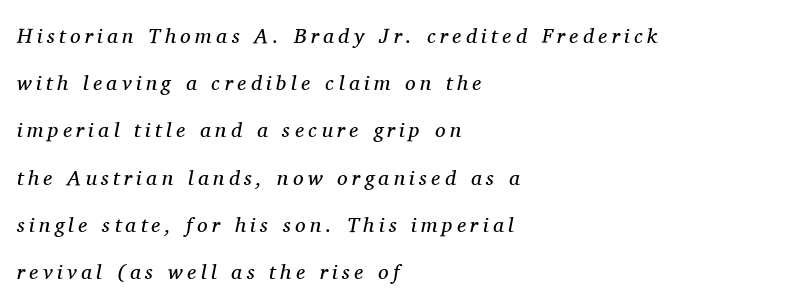
Q: Is the text bold? A: No.
Q: Is the text italic (slanted)? A: Yes, it leans right by about 11 degrees.
Q: Is the text underlined? A: No.
Q: How is the paragraph aligned? A: Left-aligned.
Q: Is the spacing between letters normal or unusually wide? A: Unusually wide.
Q: Is the spacing between lines tight, normal or loose? A: Loose.
